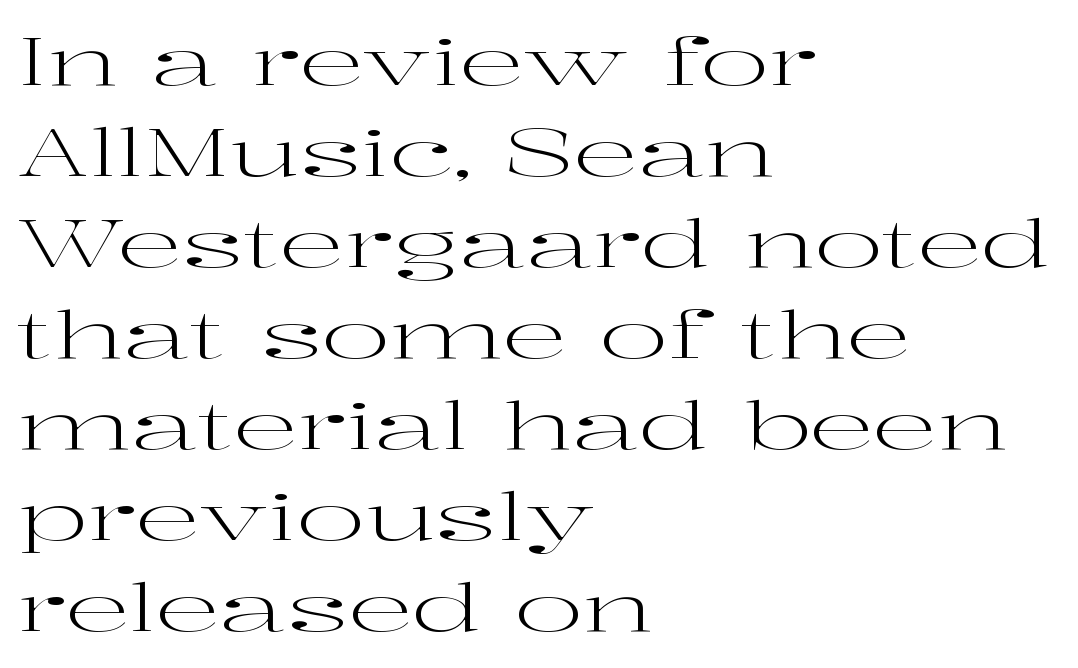
Compared with typical paragraphs, the rows here are spaced about the same. You can tell it's not italic because the verticals are truly vertical. The weight tops out at a normal text grade. Descender tails drop into unmarked territory.
